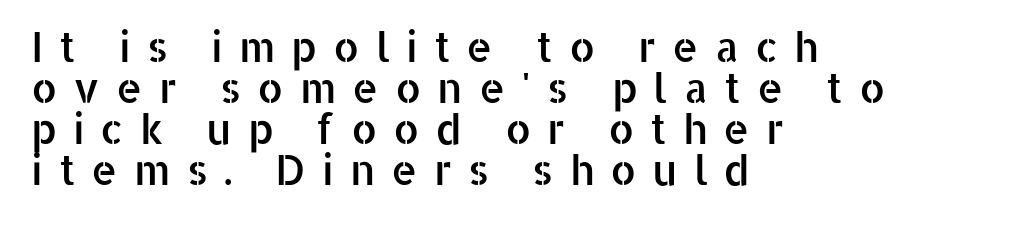
The image shows 41 px sans-serif type, upright; set left-aligned, tight line spacing (1.0x), unusually wide letter spacing (+0.39 em), not underlined; low stroke contrast and a medium x-height.
